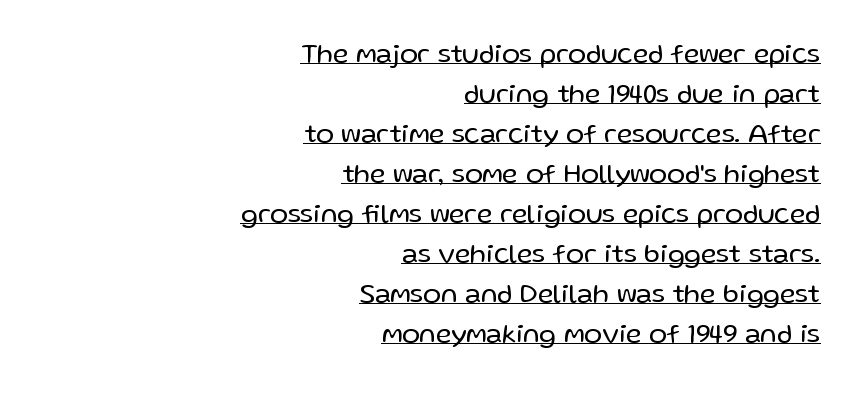
{"italic": "no", "bold": "no", "underline": "yes", "align": "right", "line_spacing": "normal", "line_spacing_ratio": 1.48, "letter_spacing": "normal", "letter_spacing_em": 0.0, "glyph_px": 27}
